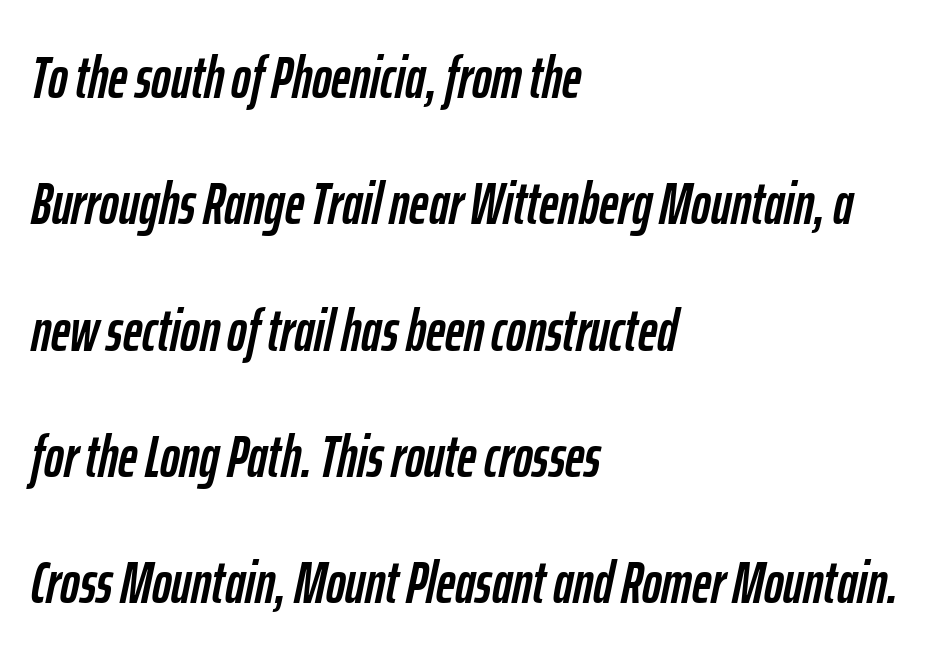
The image shows 59 px condensed type, italic (leaning right); set left-aligned, loose line spacing (2.14x), normal letter spacing, not underlined; low stroke contrast and a medium x-height.
